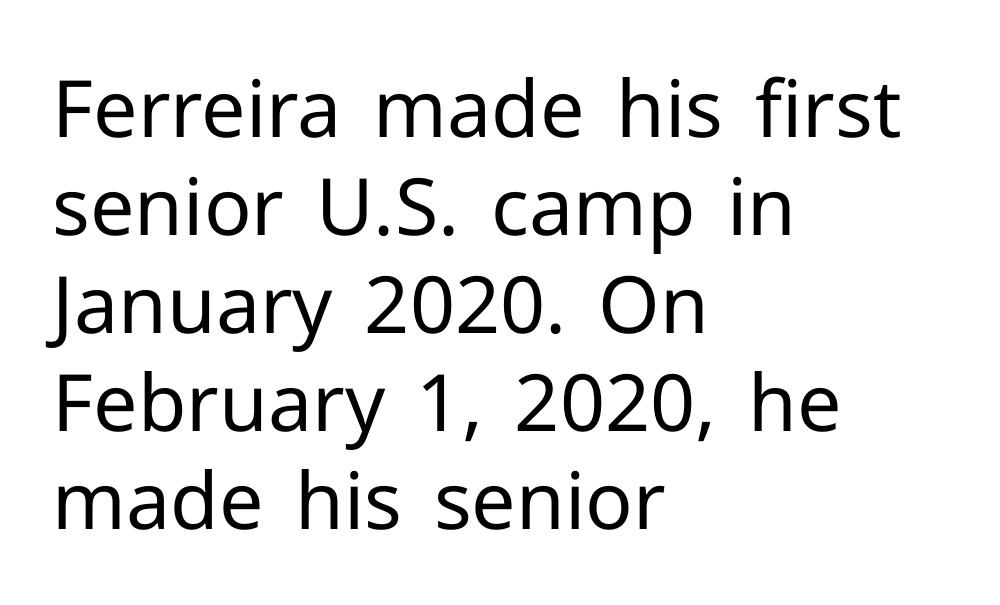
{"serif": "no", "italic": "no", "bold": "no", "weight": "regular", "width": "normal", "stroke_contrast": "low", "x_height": "medium", "monospaced": "no", "underline": "no", "align": "left", "line_spacing_ratio": 1.24, "letter_spacing": "normal", "letter_spacing_em": 0.0, "glyph_px": 79}
